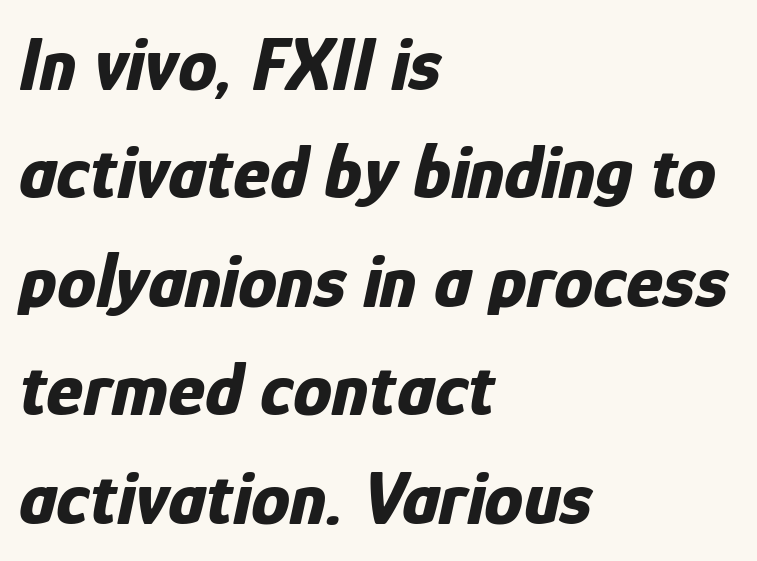
A student would call this left alignment; a typographer would say flush left, rag right. Bare-footed words on every line. Honestly, the letter spacing is just normal — you wouldn't notice it. A typesetter would call this proportional, since set widths differ per character.
